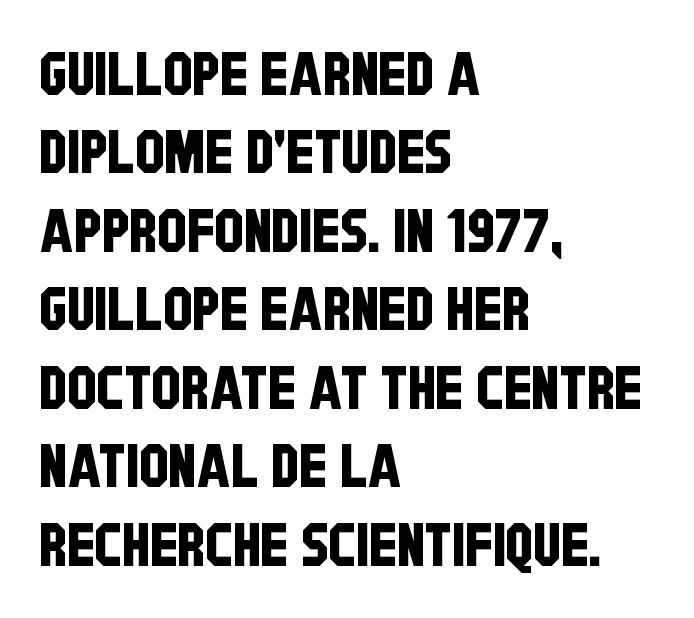
The foot of each line stays bare and open. A sans-serif font was chosen for this passage. Do the characters align in a grid? No, the font is proportional. The rendering anchors every line to the left-hand side. Is the letter spacing exaggerated? No — it looks like the ordinary default.
